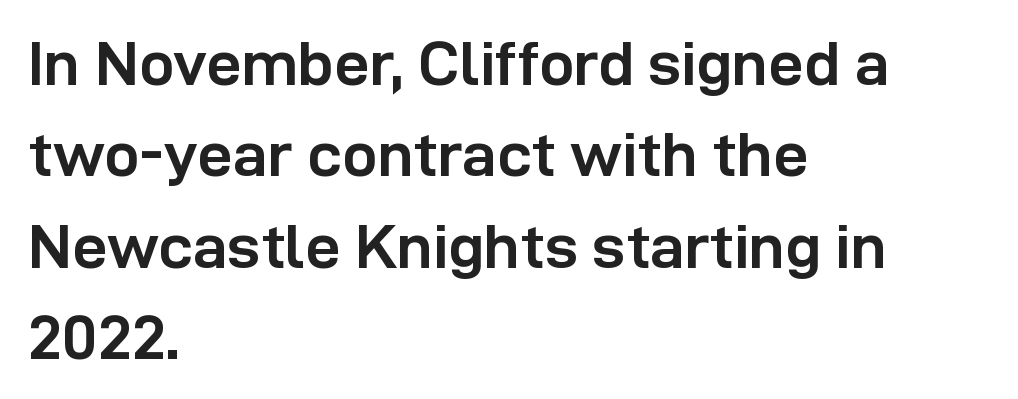
The image shows 63 px semibold sans-serif type, upright; set left-aligned, normal line spacing (1.45x), normal letter spacing, not underlined; low stroke contrast and a medium x-height.
